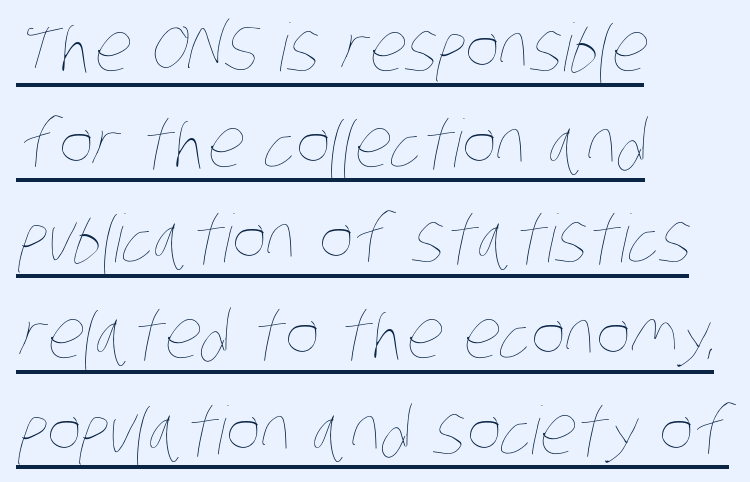
{"bold": "no", "weight": "thin", "width": "condensed", "stroke_contrast": "low", "x_height": "large", "monospaced": "no", "underline": "yes", "align": "left", "line_spacing": "normal", "line_spacing_ratio": 1.45, "letter_spacing": "normal", "letter_spacing_em": 0.0, "glyph_px": 66}
